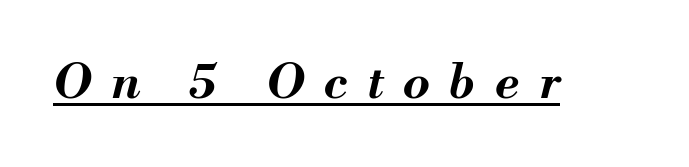
The image shows 48 px bold type, italic (leaning right); set unusually wide letter spacing (+0.41 em), underlined; medium stroke contrast and a small x-height.
